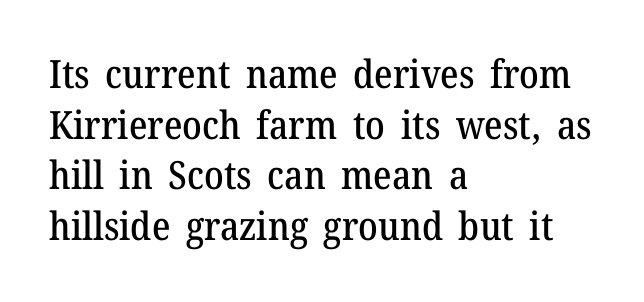
These lines stack with their left ends in a neat column. Does the lettering tilt? It doesn't — this is upright. What stands out about the letter spacing? Nothing — it is the standard amount. Does the leading feel generous? No, just average. Check where the strokes stop: tiny serifs finish them off.
